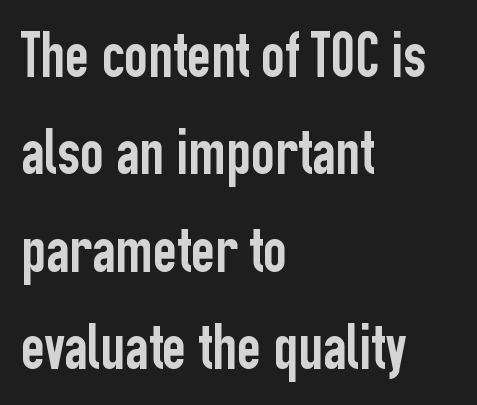
The letters carry no serifs — their stems end cleanly without finishing strokes. The lettering holds an erect, upright posture throughout. Tracking here is standard; glyphs follow each other at the usual distance. Bare-footed words on every line. How would I describe the line gaps? Plain and ordinary. Alignment: flush left.
